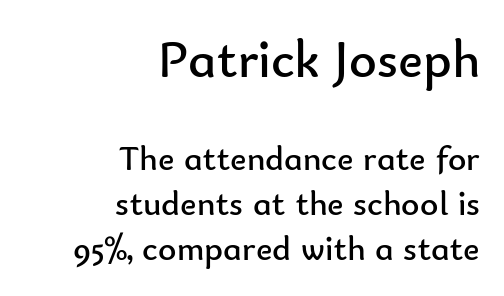
Q: Is the text bold? A: No.
Q: Is the text italic (slanted)? A: No, it is upright.
Q: Is the typeface a serif or a sans-serif typeface? A: Sans-serif.
Q: Is the text underlined? A: No.
Q: How is the paragraph aligned? A: Right-aligned.
Q: Is the spacing between letters normal or unusually wide? A: Normal.
Q: Is the spacing between lines tight, normal or loose? A: Normal.
Q: Which block of text is set in a larger size, the first (top) or the second (bottom)? A: The first (top) one.
Q: Width (condensed, normal, or wide)? A: Normal.
Q: Stroke contrast? A: Low.
Q: x-height? A: Small.
Q: Monospaced? A: No.
